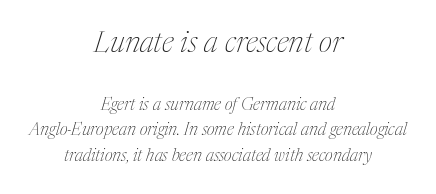
This is serif lettering, the kind often seen in printed books. Do the characters align in a grid? No, the font is proportional. A bare baseline throughout the passage. Bigger letters appear in the top chunk; the bottom chunk is reduced. The line texture is even and compact thanks to regular tracking.
